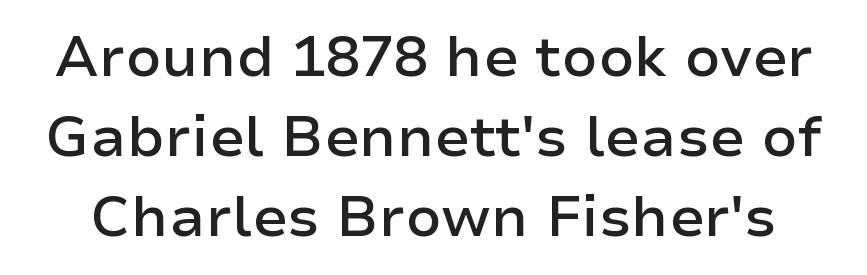
Honestly, the row spacing looks completely unremarkable. Nobody drew a line under any word here. Unlike a traditional serif, this face leaves its strokes unadorned. A typesetter would mark this as roman, not italic. The gaps between neighbouring characters are ordinary and unremarkable.
